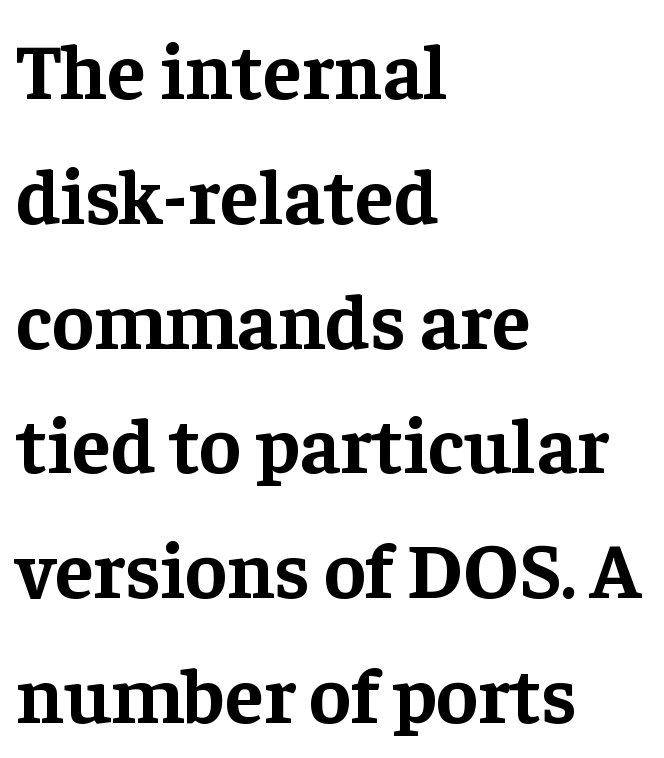
This rendering uses left alignment, leaving the right contour irregular. Lines of text with bare space underneath. I'd describe the lettering as bold — thick and assertive. I'd call this a serif setting — the letters wear small feet.
